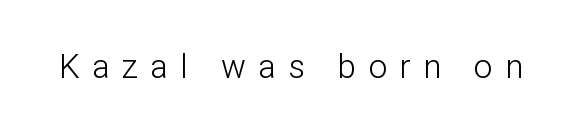
Italic? Not at all — the glyphs are vertical. Serifs: no, the terminals of the letterforms are clean. The weight tops out at a normal text grade. Plain, unruled lines of type. Short note: letters widely spaced. Character widths vary here, with narrow letters taking less room than wide ones.
